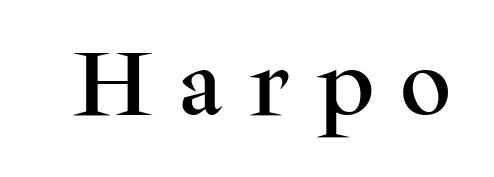
{"serif": "yes", "italic": "no", "width": "normal", "stroke_contrast": "medium", "x_height": "medium", "monospaced": "no", "underline": "no", "letter_spacing": "wide", "letter_spacing_em": 0.39, "glyph_px": 71}
